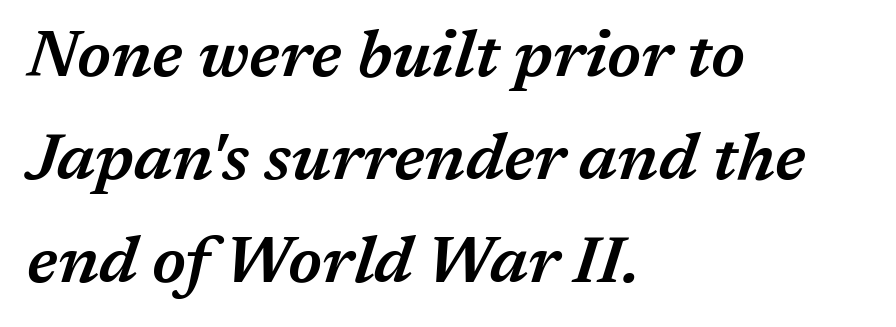
{"italic": "yes", "lean": "right", "slant_degrees": 17, "bold": "semi", "weight": "semibold", "width": "normal", "stroke_contrast": "medium", "x_height": "medium", "monospaced": "no", "underline": "no", "align": "left", "line_spacing": "normal", "line_spacing_ratio": 1.56, "letter_spacing": "normal", "letter_spacing_em": 0.0, "glyph_px": 66}
